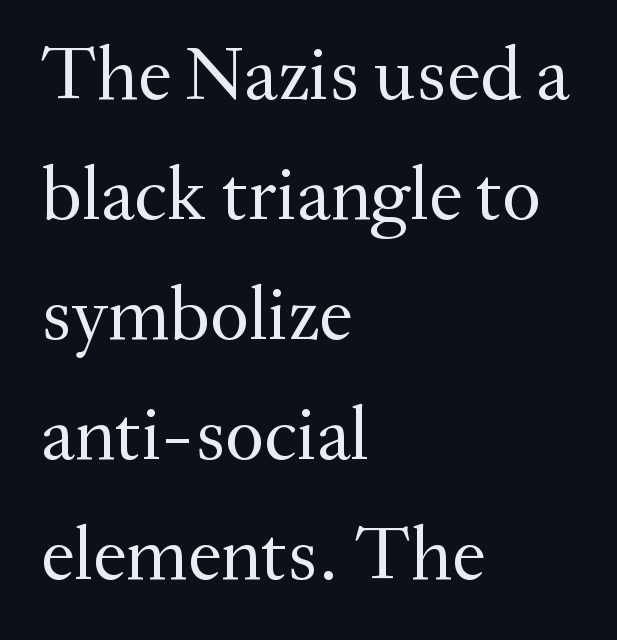
The face looks like a standard text weight, possibly lighter. What kind of face is this? One with serifs. Does the lettering tilt? It doesn't — this is upright. A typesetter would call this zero additional tracking. The compositor pushed each line to the left boundary. The passage shown is not underscored anywhere.
